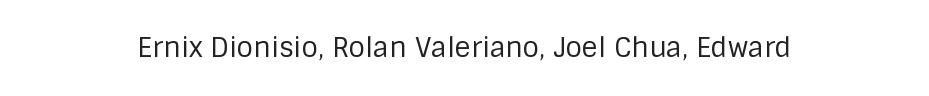
Has an underline been added? It has not. The type is set solid horizontally, with unmodified tracking. The characters are drawn with everyday or finer stroke widths. Every character sits straight up, as roman type does.
